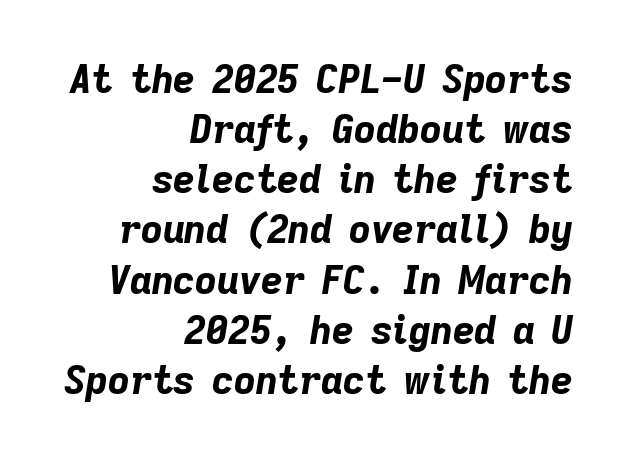
Students, observe: this is what conventionally led text looks like. A typesetter would mark this as italic. Here the designer chose a conventional face with non-uniform glyph widths. The space beneath each line is pristine and unruled. Horizontal alignment here is rightward, an uncommon choice for prose. The gaps between neighbouring characters are ordinary and unremarkable.
